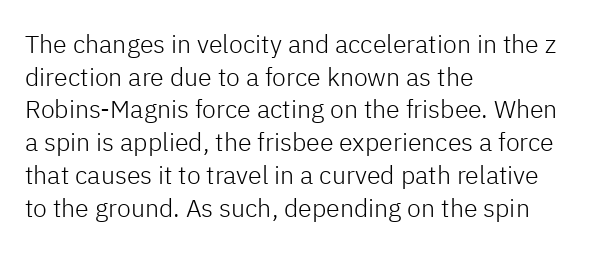
The image shows 25 px text type, upright; set left-aligned, normal line spacing (1.31x), normal letter spacing, not underlined.
